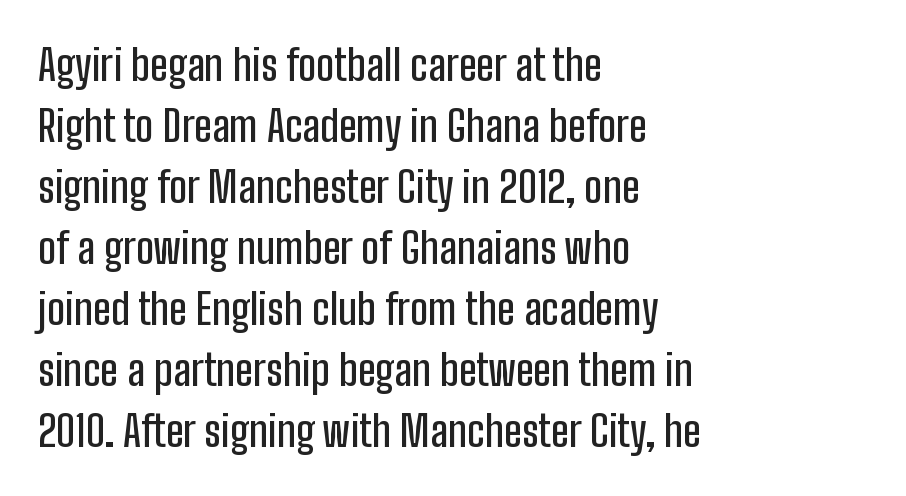
{"serif": "no", "italic": "no", "width": "condensed", "stroke_contrast": "low", "x_height": "medium", "monospaced": "no", "underline": "no", "align": "left", "line_spacing": "normal", "line_spacing_ratio": 1.42, "letter_spacing": "normal", "letter_spacing_em": 0.0, "glyph_px": 43}
